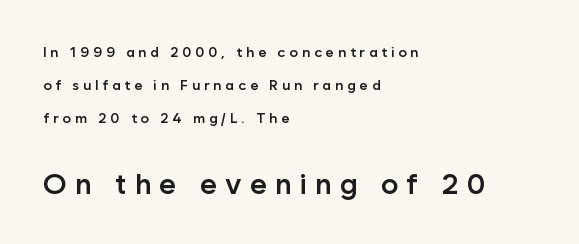
Q: Is the text bold? A: Semi-bold.
Q: Is the text italic (slanted)? A: No, it is upright.
Q: Is the typeface a serif or a sans-serif typeface? A: Sans-serif.
Q: Is the text underlined? A: No.
Q: How is the paragraph aligned? A: Left-aligned.
Q: Is the spacing between letters normal or unusually wide? A: Unusually wide.
Q: Is the spacing between lines tight, normal or loose? A: Loose.
Q: Which block of text is set in a larger size, the first (top) or the second (bottom)? A: The second (bottom) one.
Q: Width (condensed, normal, or wide)? A: Normal.
Q: Stroke contrast? A: Low.
Q: x-height? A: Medium.
Q: Monospaced? A: No.
